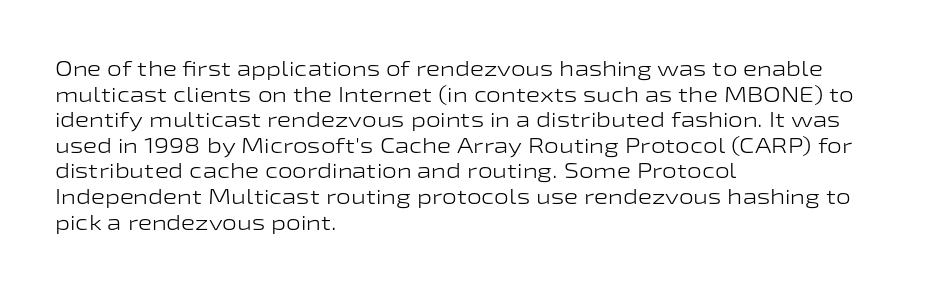
Does extra space separate the letters? No, they use regular spacing. The passage is arranged the way most books set body copy — flush left. The area under the type is left untouched. The face looks like a standard text weight, possibly lighter. Notice how the stems are strictly vertical — no italics here.
